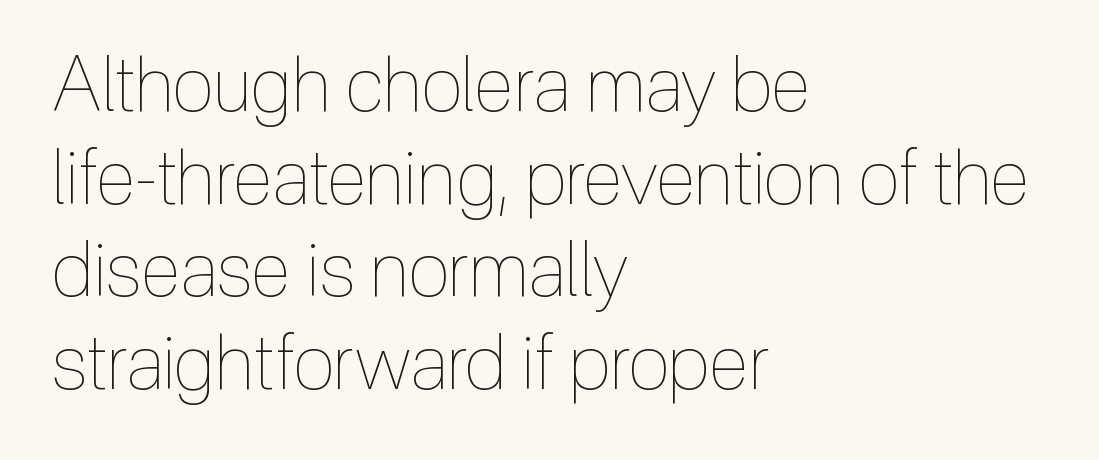
Q: Is the text bold? A: No.
Q: Is the text italic (slanted)? A: No, it is upright.
Q: Is the text underlined? A: No.
Q: How is the paragraph aligned? A: Left-aligned.
Q: Is the spacing between letters normal or unusually wide? A: Normal.
Q: Width (condensed, normal, or wide)? A: Condensed.
Q: x-height? A: Medium.
Q: Monospaced? A: No.
